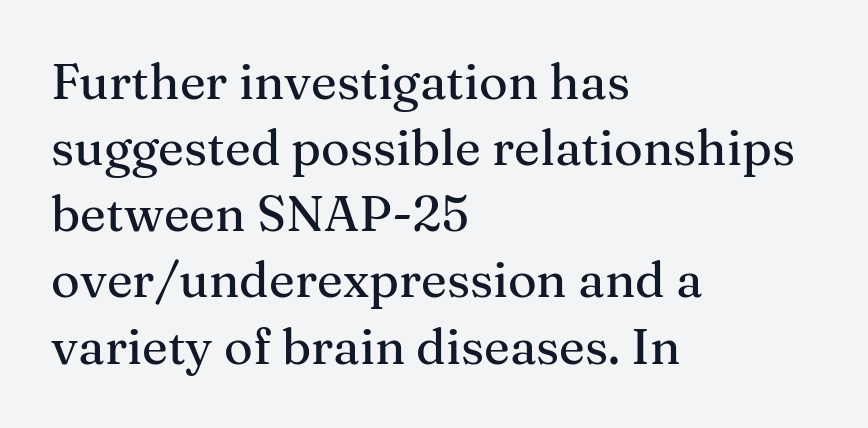
{"serif": "yes", "italic": "no", "width": "normal", "stroke_contrast": "medium", "x_height": "medium", "monospaced": "no", "underline": "no", "align": "left", "line_spacing": "normal", "line_spacing_ratio": 1.35, "letter_spacing": "normal", "letter_spacing_em": 0.0, "glyph_px": 49}
